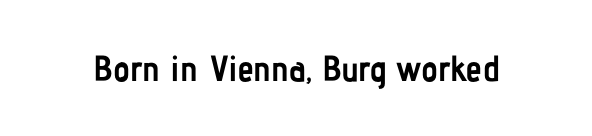
{"serif": "no", "italic": "no", "bold": "yes", "weight": "semibold", "width": "condensed", "stroke_contrast": "low", "x_height": "medium", "monospaced": "no", "underline": "no", "letter_spacing": "normal", "letter_spacing_em": 0.0, "glyph_px": 36}
